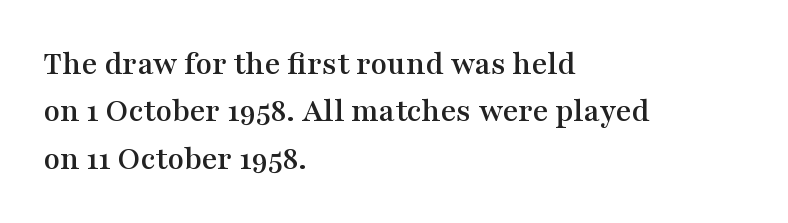
The image shows 34 px wide serif type, upright; set left-aligned, normal line spacing (1.39x), normal letter spacing, not underlined; medium stroke contrast and a medium x-height.
